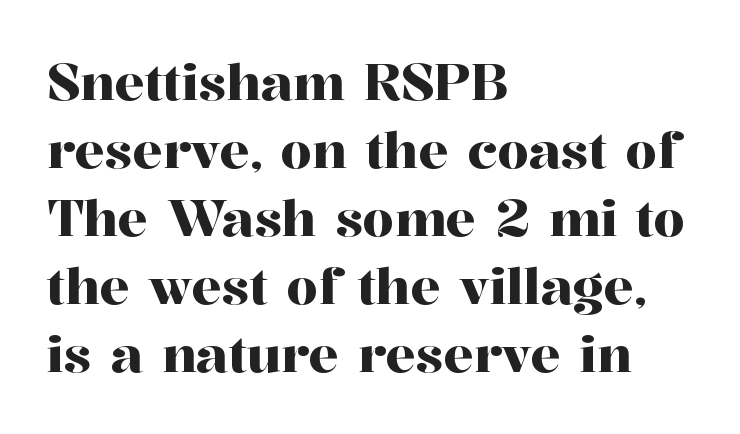
Old-style or modern, the face here clearly has serifs. Only glyphs here, with clear space below each row. The typesetter chose a ragged-right arrangement here. A typesetter would call this zero additional tracking.
